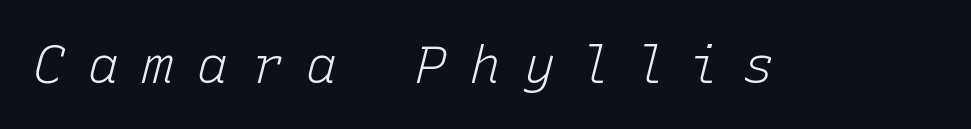
Q: Is the text bold? A: No.
Q: Is the text italic (slanted)? A: Yes, it leans right by about 15 degrees.
Q: Is the text underlined? A: No.
Q: Is the spacing between letters normal or unusually wide? A: Unusually wide.
Q: Width (condensed, normal, or wide)? A: Normal.
Q: Stroke contrast? A: Low.
Q: x-height? A: Medium.
Q: Monospaced? A: Yes.
